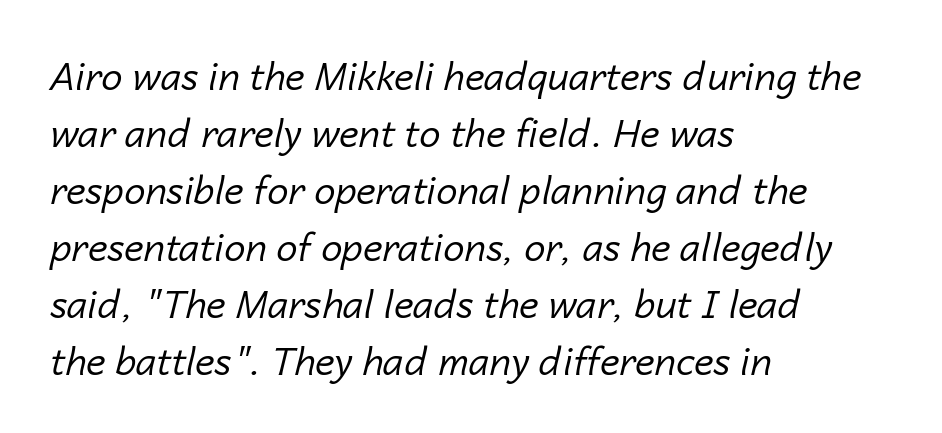
The image shows 38 px regular-weight type, italic (leaning right); set left-aligned, normal line spacing (1.5x), normal letter spacing, not underlined; low stroke contrast and a medium x-height.
